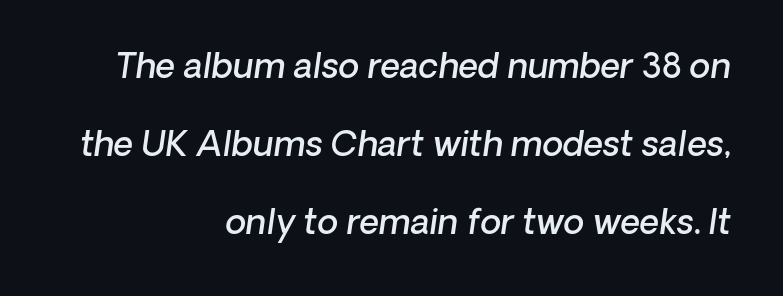
The image shows 34 px semibold type, italic (leaning right); set right-aligned, loose line spacing (2.3x), normal letter spacing, not underlined; low stroke contrast and a medium x-height.
